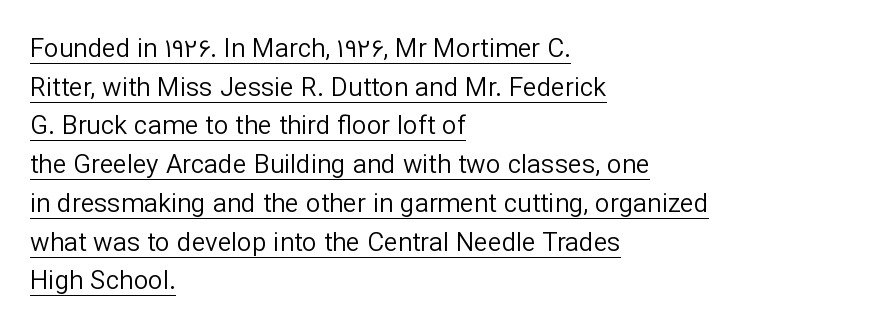
The image shows 26 px text type, upright; set left-aligned, normal line spacing (1.49x), normal letter spacing, underlined.
